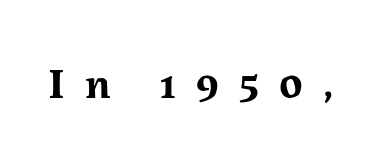
Q: Is the text bold? A: Yes.
Q: Is the text italic (slanted)? A: No, it is upright.
Q: Is the typeface a serif or a sans-serif typeface? A: Serif.
Q: Is the text underlined? A: No.
Q: Is the spacing between letters normal or unusually wide? A: Unusually wide.
Q: Width (condensed, normal, or wide)? A: Normal.
Q: Stroke contrast? A: Medium.
Q: x-height? A: Medium.
Q: Monospaced? A: No.
